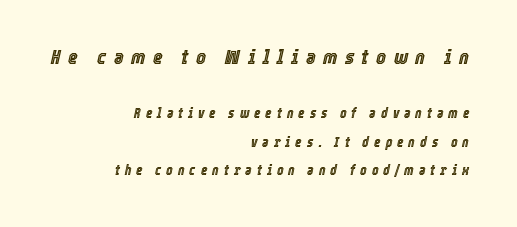
The image shows 21 px text type, italic (leaning right); set right-aligned, loose line spacing (2.03x), unusually wide letter spacing (+0.35 em), not underlined; the first (top) block is 1.5x larger.
